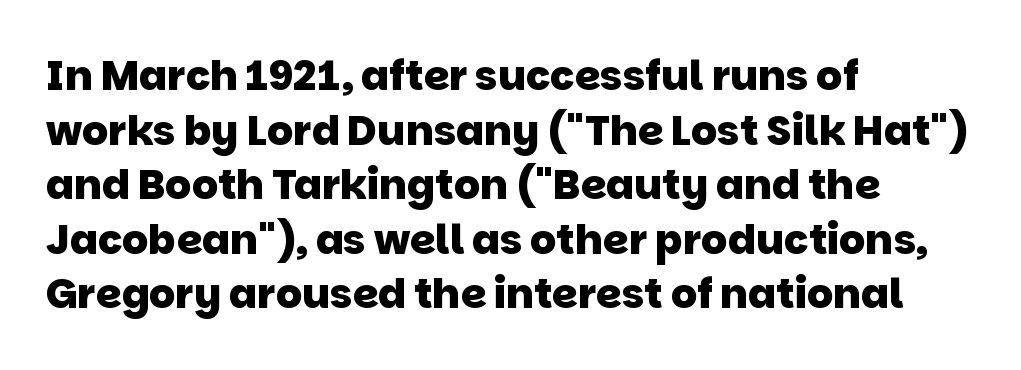
{"serif": "no", "bold": "yes", "weight": "heavy", "width": "normal", "stroke_contrast": "low", "x_height": "large", "monospaced": "no", "underline": "no", "align": "left", "line_spacing": "normal", "line_spacing_ratio": 1.33, "letter_spacing": "normal", "letter_spacing_em": 0.0, "glyph_px": 41}
